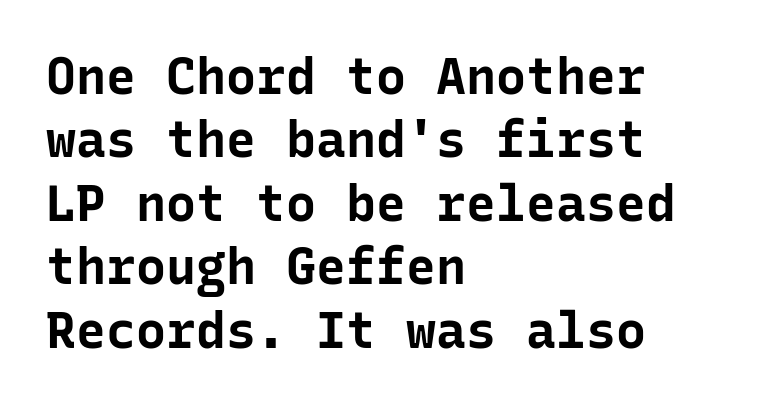
Caption: standard tracking, unaltered. One glance says typical: line gaps are just what's usual. When letters stand straight like this, we call the style roman or upright. Bold? Absolutely — the strokes are thick and heavy. The rendering uses typewriter-style spacing with identical character cells.
